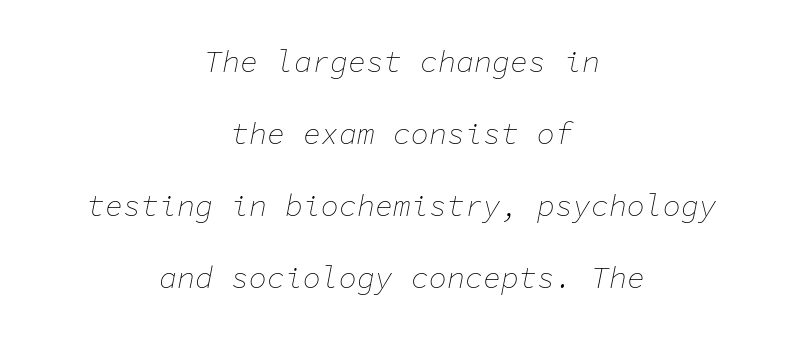
The image shows 30 px thin type, italic (leaning right), monospaced; set centered, loose line spacing (2.4x), normal letter spacing, not underlined; low stroke contrast and a medium x-height.
